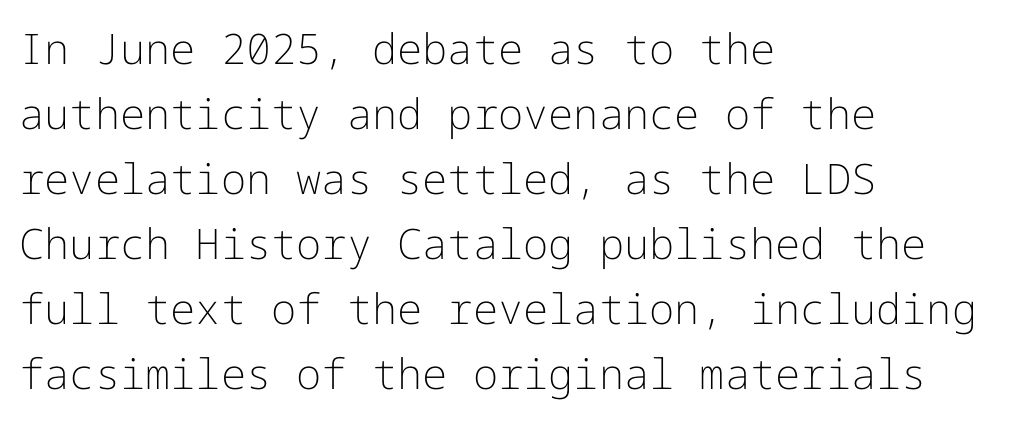
The letters look calm and open, with moderate or lighter stems. Leading matches the norm, producing a regular column. In terms of letterspacing, this is plain default setting. Reading down the block, your eye returns to a fixed left position each line. Each letter's strokes conclude bluntly, with no projecting serifs. Rule under the text: the space is simply empty.
